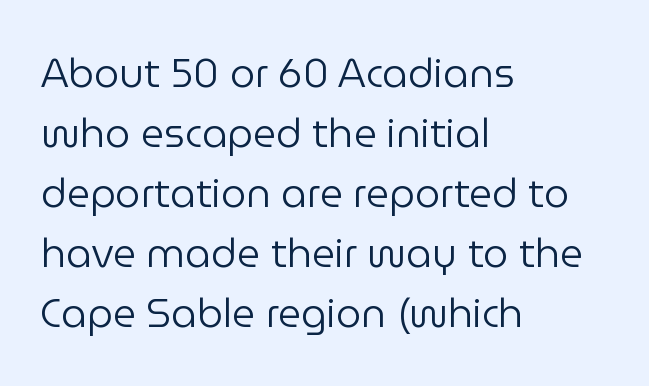
This sample has the flowing, uneven cadence of proportional lettering. Look at the bottom of the vertical strokes: they stop flat, with no serifs. Check the space under the baseline: it is left empty. Tracking value appears to be zero — textbook default spacing. Tall strokes in this sample are plumb rather than angled.
